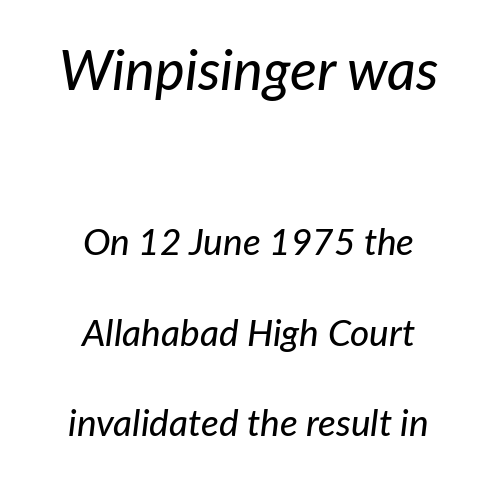
The image shows 56 px text type, italic (leaning right); set centered, loose line spacing (2.44x), normal letter spacing, not underlined; the first (top) block is 1.51x larger; low stroke contrast and a medium x-height.
